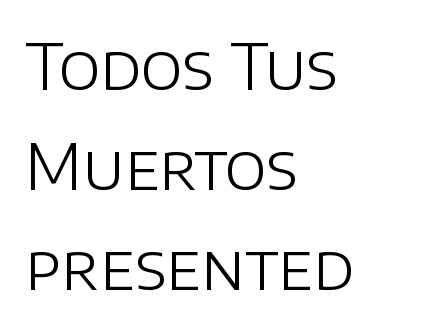
Q: Is the text bold? A: No.
Q: Is the text italic (slanted)? A: No, it is upright.
Q: Is the typeface a serif or a sans-serif typeface? A: Sans-serif.
Q: Is the text underlined? A: No.
Q: How is the paragraph aligned? A: Left-aligned.
Q: Is the spacing between letters normal or unusually wide? A: Normal.
Q: Is the spacing between lines tight, normal or loose? A: Normal.
Q: Width (condensed, normal, or wide)? A: Normal.
Q: Stroke contrast? A: Low.
Q: x-height? A: Large.
Q: Monospaced? A: No.
